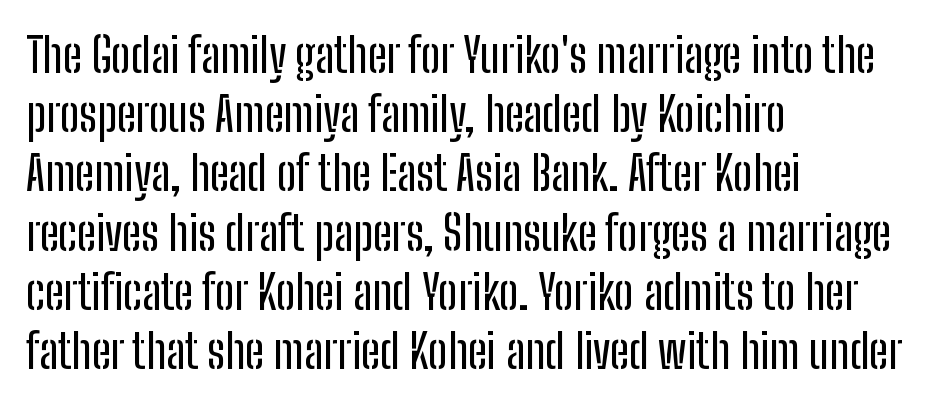
Q: Is the text italic (slanted)? A: No, it is upright.
Q: Is the typeface a serif or a sans-serif typeface? A: Sans-serif.
Q: Is the text underlined? A: No.
Q: How is the paragraph aligned? A: Left-aligned.
Q: Is the spacing between letters normal or unusually wide? A: Normal.
Q: Is the spacing between lines tight, normal or loose? A: Normal.
Q: Width (condensed, normal, or wide)? A: Condensed.
Q: Stroke contrast? A: Low.
Q: x-height? A: Medium.
Q: Monospaced? A: No.
